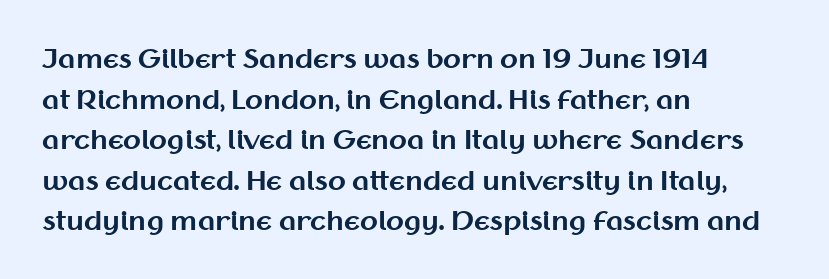
Students, note that the glyphs here touch the page at normal intervals. Lines of text with bare space underneath. Short and long lines alike share a common starting point at left. The font's upright variant was chosen for this text.
